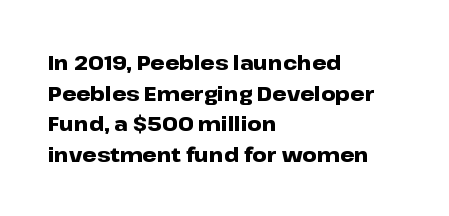
The image shows 20 px bold type, upright; set left-aligned, normal line spacing (1.53x), normal letter spacing, not underlined.
